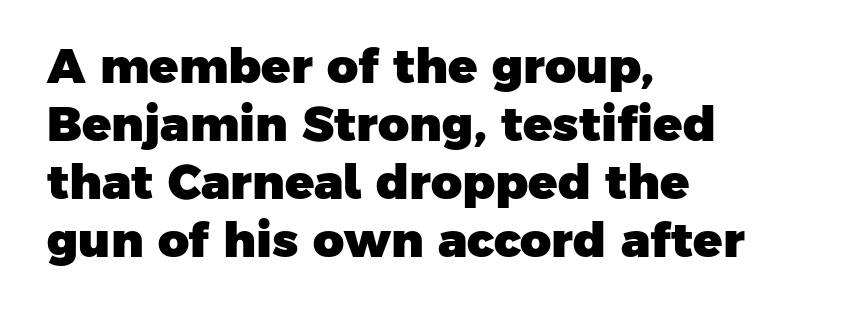
Q: Is the text bold? A: Yes.
Q: Is the typeface a serif or a sans-serif typeface? A: Sans-serif.
Q: Is the text underlined? A: No.
Q: How is the paragraph aligned? A: Left-aligned.
Q: Is the spacing between letters normal or unusually wide? A: Normal.
Q: Width (condensed, normal, or wide)? A: Normal.
Q: Stroke contrast? A: Low.
Q: x-height? A: Medium.
Q: Monospaced? A: No.
